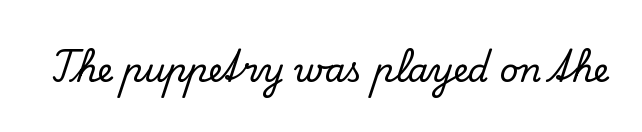
Q: Is the text italic (slanted)? A: Yes.
Q: Is the typeface a serif or a sans-serif typeface? A: Serif.
Q: Is the text underlined? A: No.
Q: Is the spacing between letters normal or unusually wide? A: Normal.
Q: Width (condensed, normal, or wide)? A: Normal.
Q: Stroke contrast? A: Low.
Q: x-height? A: Small.
Q: Monospaced? A: No.
